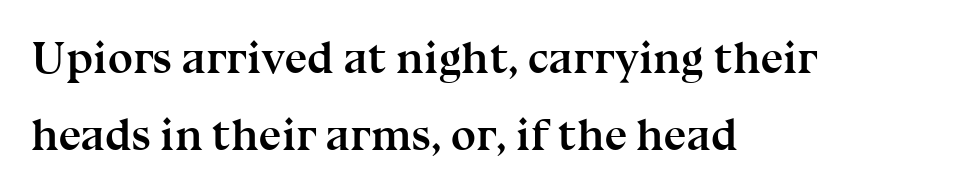
The image shows 45 px semibold serif type, upright; set left-aligned, line spacing 1.72x, normal letter spacing, not underlined; medium stroke contrast and a medium x-height.
